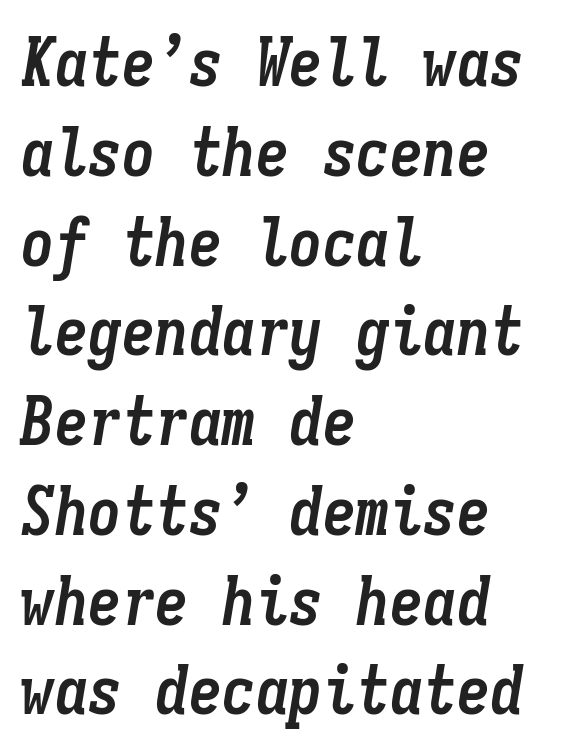
What stands out about the letter spacing? Nothing — it is the standard amount. Yep, that's italic — everything's leaning. The space directly below the letters is spotless. The lines sit at an ordinary, default distance from one another. Each glyph is drawn with heavy, bold strokes. You could count columns in this text — the font is strictly monospaced.
